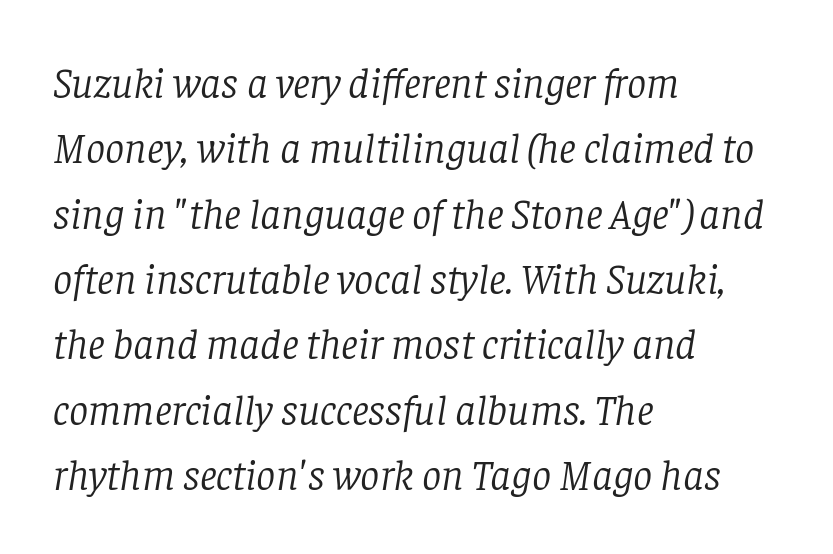
A typesetter would label this face a serif. The letters sit at their default tracking, neither squeezed nor spread. The text block is weighted toward the left margin, trailing off unevenly rightward. In terms of leading, this rendering sits right in the middle. Slant detected: the letters are inclined.
